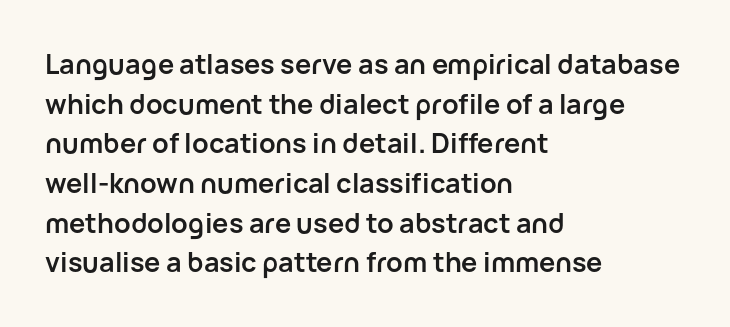
{"italic": "no", "bold": "yes", "underline": "no", "align": "left", "line_spacing": "normal", "line_spacing_ratio": 1.47, "letter_spacing": "normal", "letter_spacing_em": 0.0, "glyph_px": 27}
